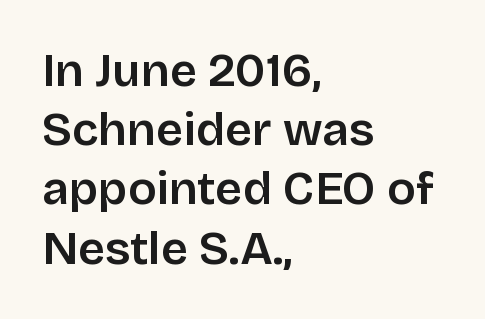
Q: Is the text italic (slanted)? A: No, it is upright.
Q: Is the typeface a serif or a sans-serif typeface? A: Sans-serif.
Q: Is the text underlined? A: No.
Q: How is the paragraph aligned? A: Left-aligned.
Q: Is the spacing between letters normal or unusually wide? A: Normal.
Q: Is the spacing between lines tight, normal or loose? A: Normal.
Q: Width (condensed, normal, or wide)? A: Normal.
Q: Stroke contrast? A: Low.
Q: x-height? A: Large.
Q: Monospaced? A: No.
